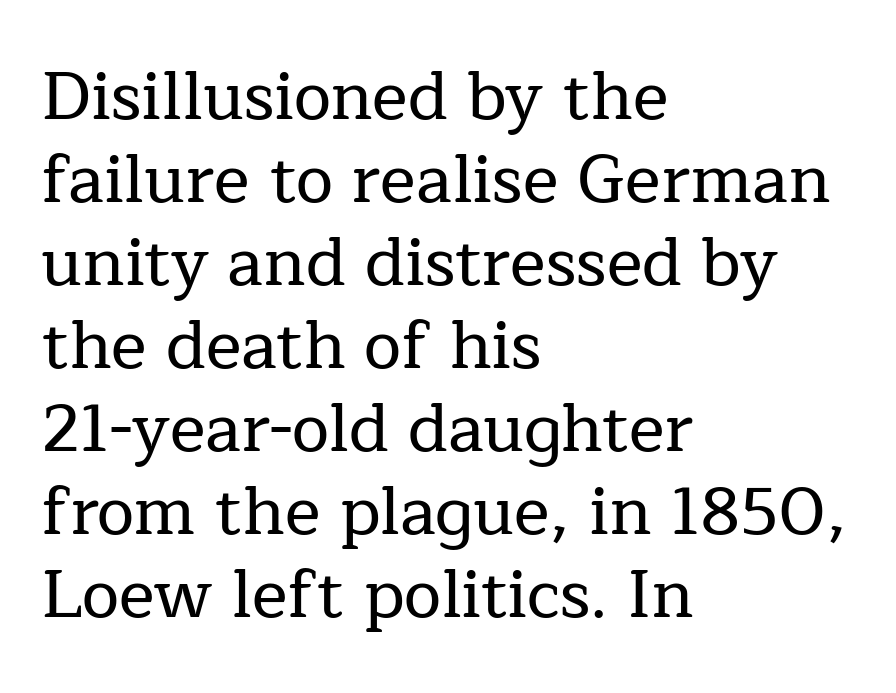
Q: Is the text italic (slanted)? A: No, it is upright.
Q: Is the typeface a serif or a sans-serif typeface? A: Serif.
Q: Is the text underlined? A: No.
Q: How is the paragraph aligned? A: Left-aligned.
Q: Is the spacing between letters normal or unusually wide? A: Normal.
Q: Width (condensed, normal, or wide)? A: Normal.
Q: Stroke contrast? A: Low.
Q: x-height? A: Medium.
Q: Monospaced? A: No.
